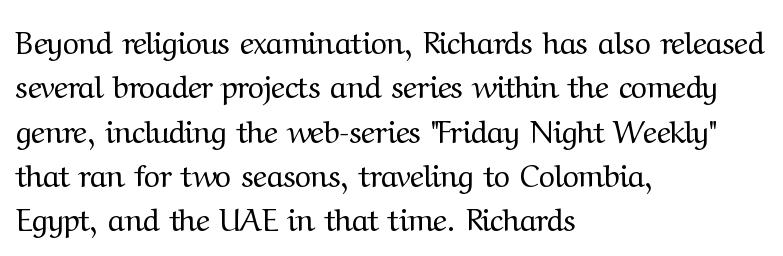
There is no visible air inserted between adjacent glyphs. Varying glyph widths throughout — classic text-font behaviour. These lines are set flush left with a ragged right edge. Stem width sits at or under what a default text font uses. Quick note: not italic, upright.
